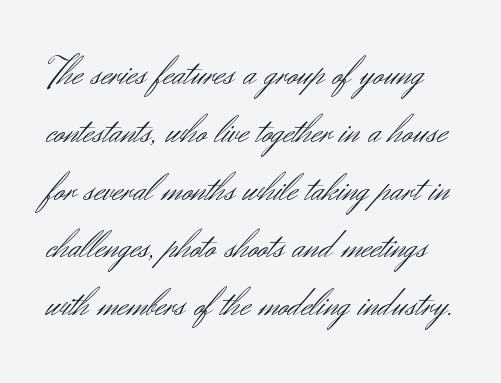
{"serif": "no", "bold": "no", "weight": "light", "width": "normal", "stroke_contrast": "medium", "x_height": "small", "monospaced": "no", "underline": "no", "line_spacing": "normal", "line_spacing_ratio": 1.41, "letter_spacing": "normal", "letter_spacing_em": 0.0, "glyph_px": 41}
